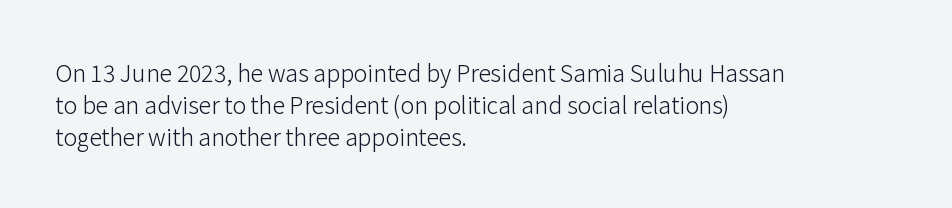
{"italic": "no", "bold": "no", "underline": "no", "align": "left", "line_spacing": "normal", "line_spacing_ratio": 1.39, "letter_spacing": "normal", "letter_spacing_em": 0.0, "glyph_px": 23}
